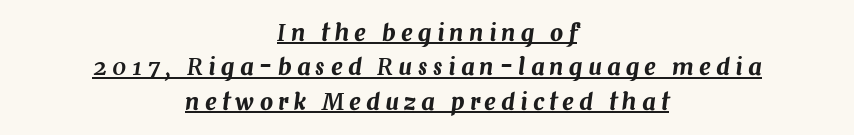
{"italic": "yes", "lean": "right", "slant_degrees": 7, "underline": "yes", "align": "center", "line_spacing": "normal", "line_spacing_ratio": 1.5, "letter_spacing": "wide", "letter_spacing_em": 0.23, "glyph_px": 23}
